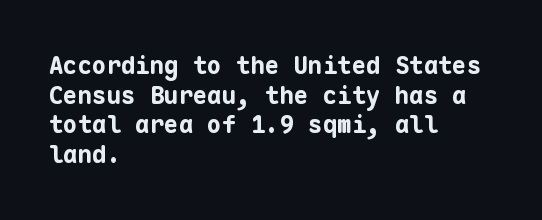
{"italic": "no", "bold": "yes", "underline": "no", "align": "left", "line_spacing_ratio": 1.23, "letter_spacing": "normal", "letter_spacing_em": 0.0, "glyph_px": 24}
